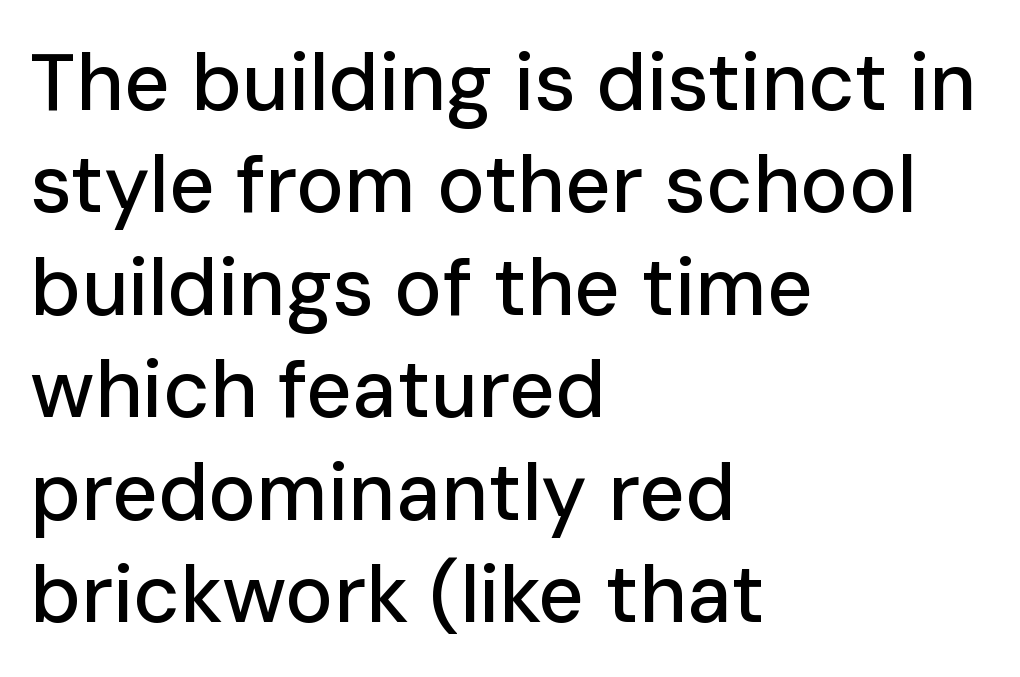
The image shows 80 px sans-serif type, upright; set left-aligned, normal line spacing (1.28x), normal letter spacing, not underlined; low stroke contrast and a medium x-height.
